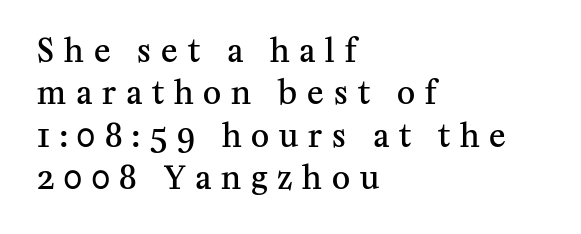
{"serif": "yes", "italic": "no", "bold": "semi", "weight": "semibold", "width": "normal", "stroke_contrast": "medium", "x_height": "medium", "monospaced": "no", "underline": "no", "align": "left", "line_spacing": "normal", "line_spacing_ratio": 1.37, "letter_spacing": "wide", "letter_spacing_em": 0.32, "glyph_px": 31}
